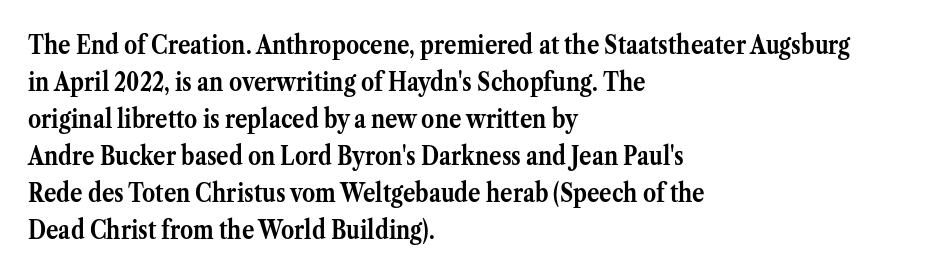
Q: Is the text bold? A: Yes.
Q: Is the text italic (slanted)? A: No, it is upright.
Q: Is the text underlined? A: No.
Q: How is the paragraph aligned? A: Left-aligned.
Q: Is the spacing between letters normal or unusually wide? A: Normal.
Q: Is the spacing between lines tight, normal or loose? A: Normal.
